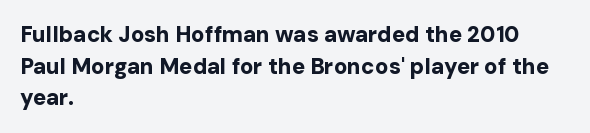
Q: Is the text bold? A: Yes.
Q: Is the text italic (slanted)? A: No, it is upright.
Q: Is the text underlined? A: No.
Q: How is the paragraph aligned? A: Left-aligned.
Q: Is the spacing between letters normal or unusually wide? A: Normal.
Q: Is the spacing between lines tight, normal or loose? A: Normal.
